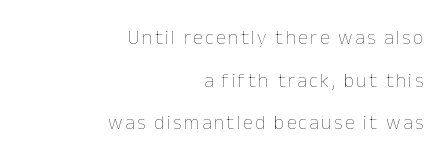
The image shows 20 px text type, upright; set right-aligned, loose line spacing (2.13x), not underlined.
